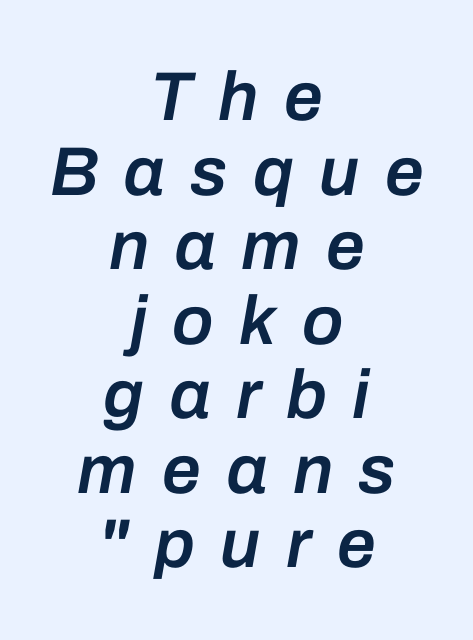
The image shows 69 px semibold type, italic (leaning right); set centered, tight line spacing (1.08x), unusually wide letter spacing (+0.37 em), not underlined; low stroke contrast and a medium x-height.
